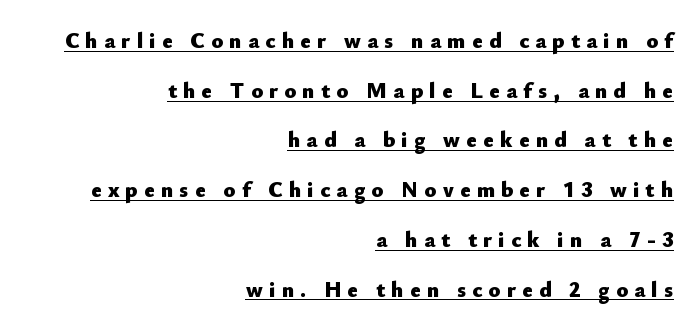
Q: Is the text bold? A: Yes.
Q: Is the text italic (slanted)? A: No, it is upright.
Q: Is the text underlined? A: Yes.
Q: How is the paragraph aligned? A: Right-aligned.
Q: Is the spacing between letters normal or unusually wide? A: Unusually wide.
Q: Is the spacing between lines tight, normal or loose? A: Loose.
